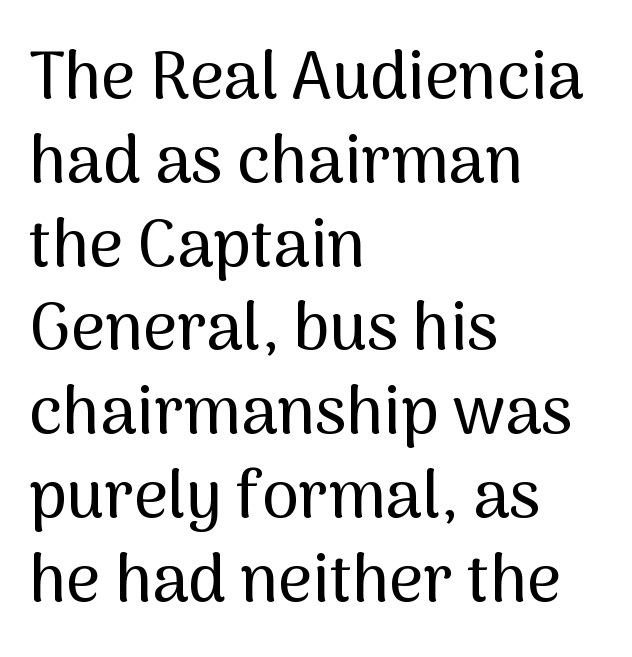
{"serif": "no", "italic": "no", "width": "normal", "stroke_contrast": "medium", "x_height": "medium", "monospaced": "no", "underline": "no", "align": "left", "line_spacing": "normal", "line_spacing_ratio": 1.27, "letter_spacing": "normal", "letter_spacing_em": 0.0, "glyph_px": 66}
